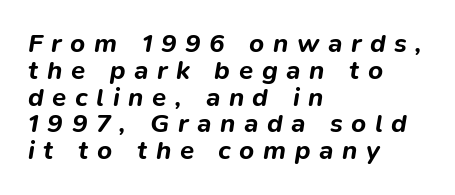
{"italic": "yes", "lean": "right", "slant_degrees": 9, "bold": "yes", "underline": "no", "align": "left", "line_spacing": "tight", "line_spacing_ratio": 1.03, "letter_spacing": "wide", "letter_spacing_em": 0.33, "glyph_px": 26}
